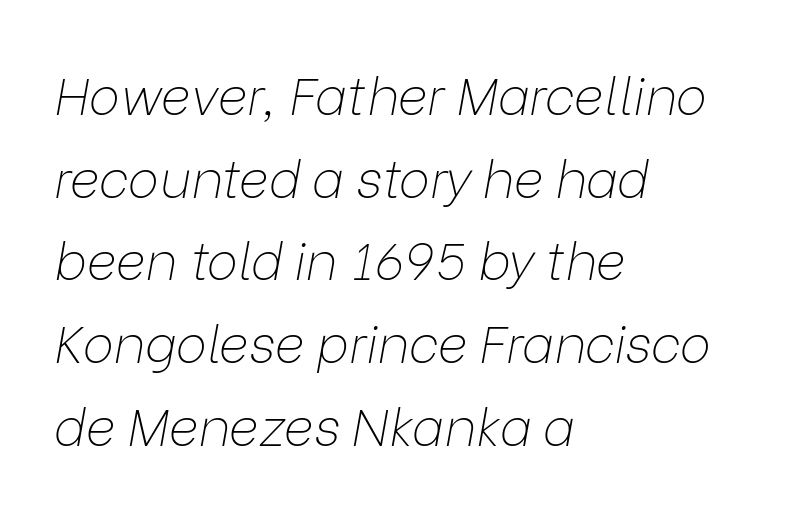
Honestly, the row spacing looks completely unremarkable. Nobody drew a line under any word here. The horizontal fit of the characters is conventional and even. The lettering tilts uniformly, giving the passage an italic look.
